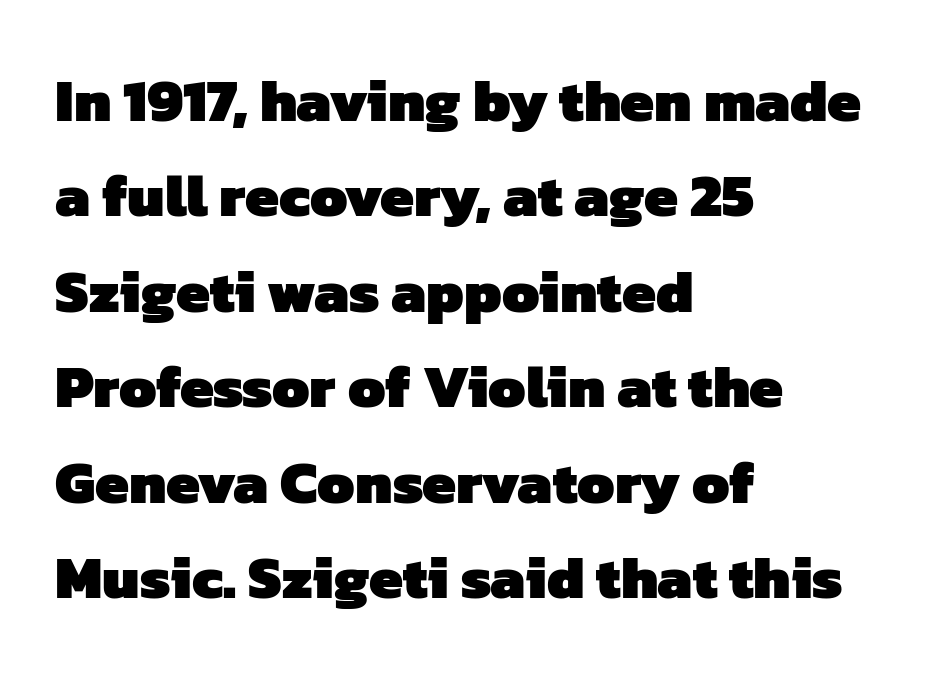
Heavy, bold letterforms. Regular leading. Note the varied advance widths — an 'i' is clearly narrower than an 'm'. A bare baseline throughout the passage.
